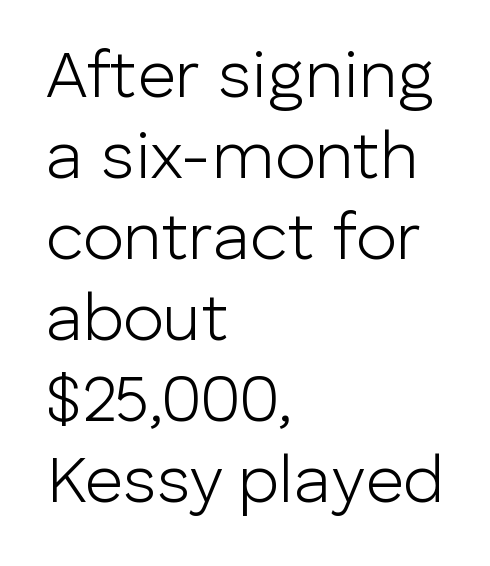
Think of a printed novel: that variable character pitch is what you see here. Weight: not bold — regular or lighter. This sample is left-justified, so line endings fall wherever the words run out. Unlike italic type, these characters show no tilt at all. The tracking reads as untouched default to a designer's eye. What kind of face is this? One without serifs — a sans.
